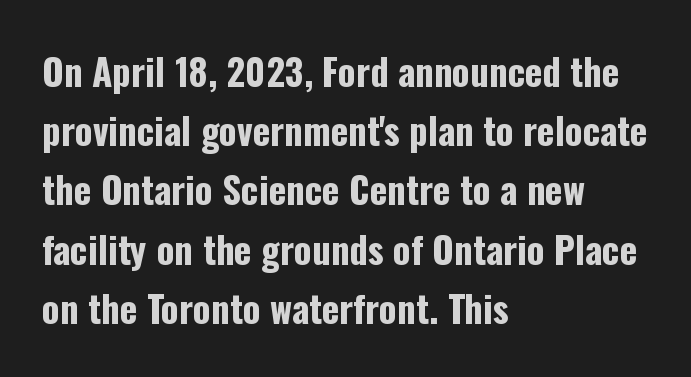
The image shows 37 px bold, condensed sans-serif type, upright; set left-aligned, normal line spacing (1.6x), normal letter spacing, not underlined; low stroke contrast and a medium x-height.
